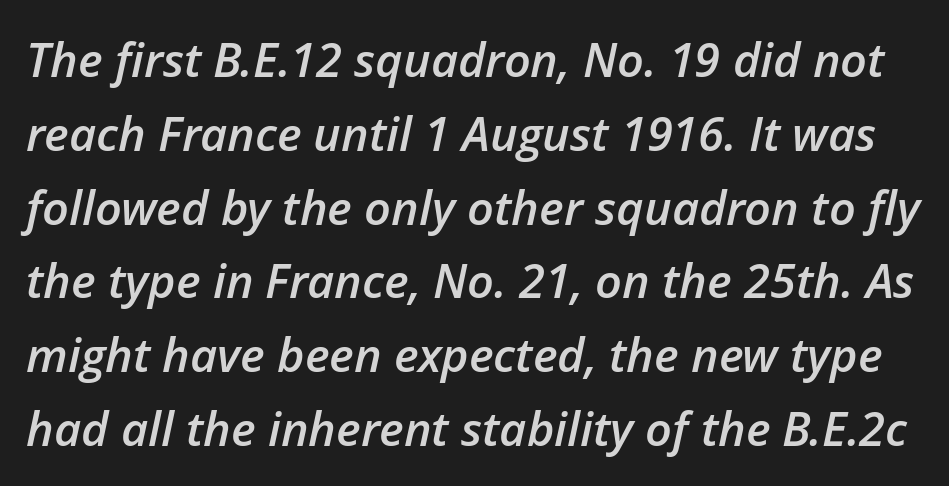
The image shows 47 px semibold type, italic (leaning right); set normal line spacing (1.57x), normal letter spacing, not underlined; low stroke contrast and a medium x-height.
